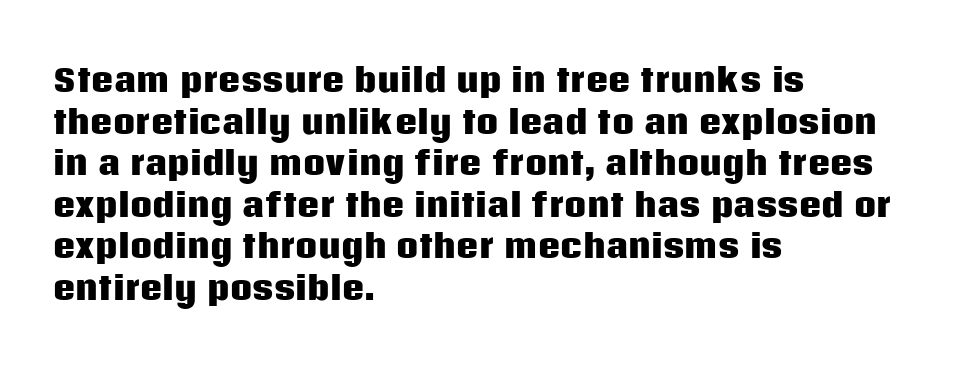
{"serif": "no", "italic": "no", "bold": "yes", "weight": "heavy", "width": "normal", "stroke_contrast": "low", "x_height": "large", "monospaced": "no", "underline": "no", "align": "left", "line_spacing": "normal", "line_spacing_ratio": 1.34, "letter_spacing": "normal", "letter_spacing_em": 0.0, "glyph_px": 31}
